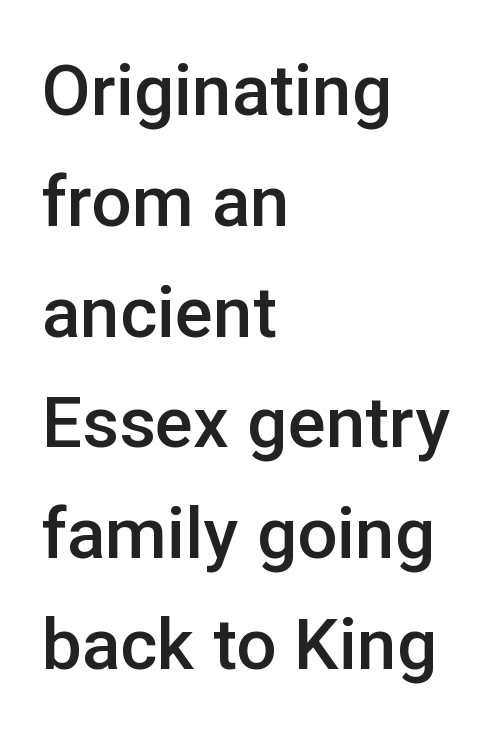
{"serif": "no", "italic": "no", "bold": "semi", "weight": "semibold", "width": "normal", "stroke_contrast": "low", "x_height": "medium", "monospaced": "no", "underline": "no", "align": "left", "line_spacing": "normal", "line_spacing_ratio": 1.56, "letter_spacing": "normal", "letter_spacing_em": 0.0, "glyph_px": 71}
